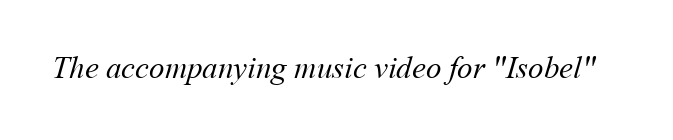
{"bold": "no", "weight": "regular", "width": "normal", "stroke_contrast": "medium", "x_height": "medium", "monospaced": "no", "underline": "no", "letter_spacing": "normal", "letter_spacing_em": 0.0, "glyph_px": 31}
